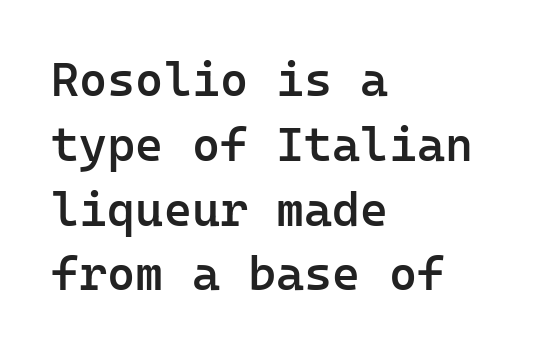
The image shows 48 px semibold sans-serif type, upright, monospaced; set left-aligned, normal line spacing (1.35x), normal letter spacing, not underlined; low stroke contrast and a medium x-height.
